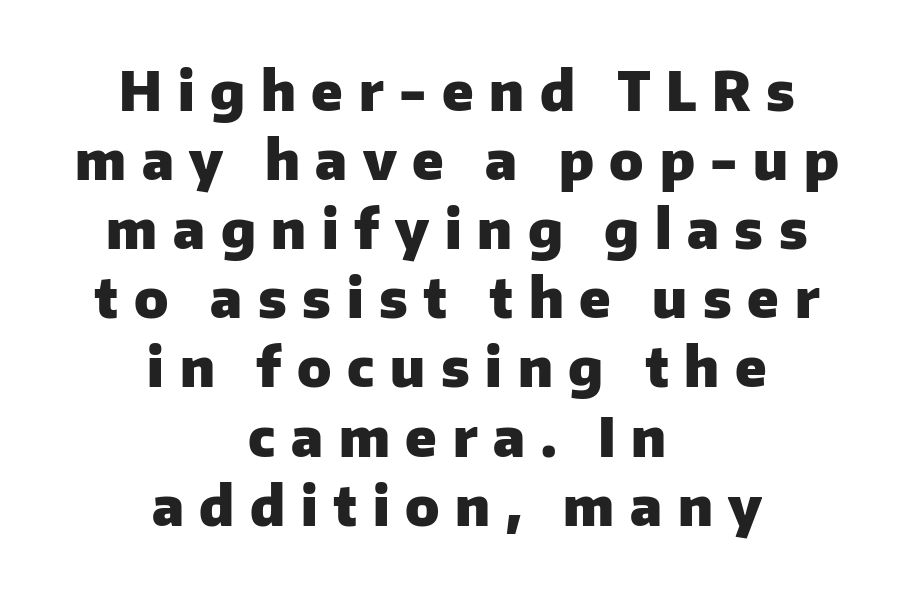
Q: Is the text bold? A: Yes.
Q: Is the text italic (slanted)? A: No, it is upright.
Q: Is the typeface a serif or a sans-serif typeface? A: Sans-serif.
Q: Is the text underlined? A: No.
Q: How is the paragraph aligned? A: Centered.
Q: Is the spacing between letters normal or unusually wide? A: Unusually wide.
Q: Is the spacing between lines tight, normal or loose? A: Normal.
Q: Width (condensed, normal, or wide)? A: Normal.
Q: Stroke contrast? A: Low.
Q: x-height? A: Medium.
Q: Monospaced? A: No.
